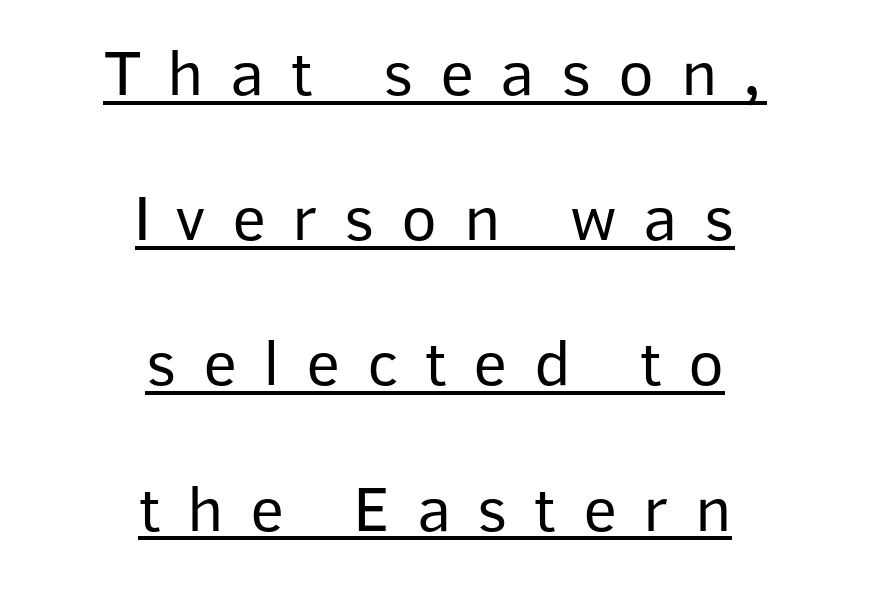
The image shows 66 px regular-weight sans-serif type, upright; set centered, loose line spacing (2.2x), unusually wide letter spacing (+0.4 em), underlined; low stroke contrast and a medium x-height.
